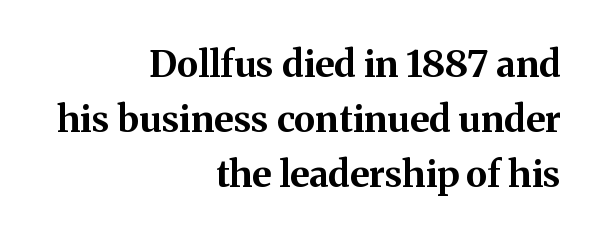
Q: Is the text bold? A: Yes.
Q: Is the text italic (slanted)? A: No, it is upright.
Q: Is the typeface a serif or a sans-serif typeface? A: Serif.
Q: Is the text underlined? A: No.
Q: How is the paragraph aligned? A: Right-aligned.
Q: Is the spacing between letters normal or unusually wide? A: Normal.
Q: Is the spacing between lines tight, normal or loose? A: Normal.
Q: Width (condensed, normal, or wide)? A: Normal.
Q: Stroke contrast? A: Medium.
Q: x-height? A: Medium.
Q: Monospaced? A: No.
